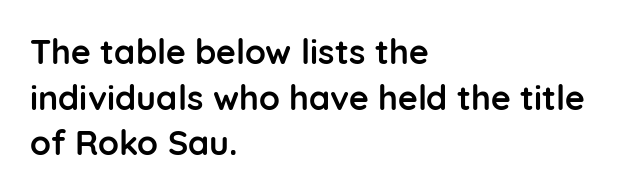
The image shows 34 px semibold sans-serif type, upright; set left-aligned, normal line spacing (1.34x), normal letter spacing, not underlined; low stroke contrast and a medium x-height.
